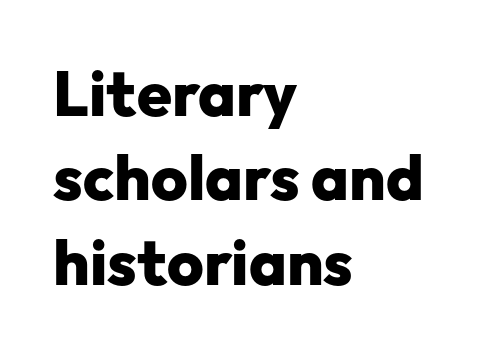
The image shows 63 px heavy sans-serif type, upright; set left-aligned, normal line spacing (1.34x), normal letter spacing, not underlined; low stroke contrast and a medium x-height.
